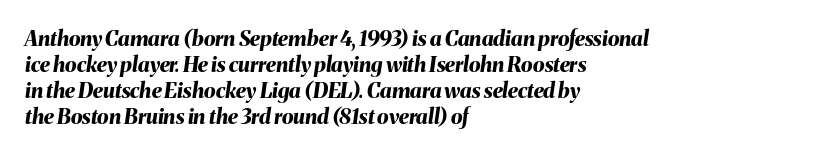
Q: Is the text bold? A: Yes.
Q: Is the text italic (slanted)? A: Yes, it leans right by about 8 degrees.
Q: Is the text underlined? A: No.
Q: How is the paragraph aligned? A: Left-aligned.
Q: Is the spacing between letters normal or unusually wide? A: Normal.
